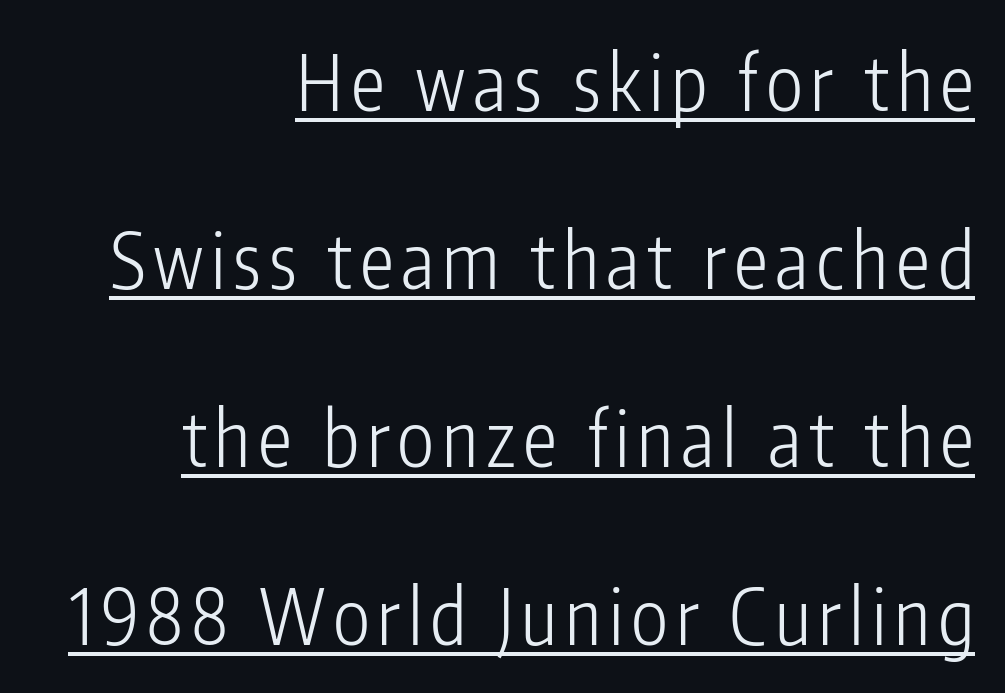
{"serif": "no", "italic": "no", "bold": "no", "weight": "light", "width": "condensed", "stroke_contrast": "low", "x_height": "medium", "monospaced": "no", "underline": "yes", "align": "right", "line_spacing": "loose", "line_spacing_ratio": 2.31, "glyph_px": 77}
